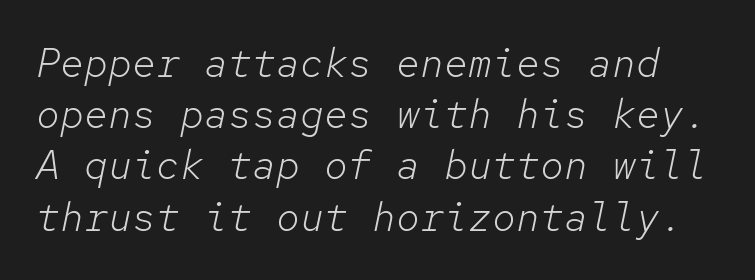
{"italic": "yes", "lean": "right", "slant_degrees": 12, "bold": "no", "weight": "light", "width": "normal", "stroke_contrast": "low", "x_height": "medium", "monospaced": "yes", "underline": "no", "line_spacing": "normal", "line_spacing_ratio": 1.28, "letter_spacing": "normal", "letter_spacing_em": 0.0, "glyph_px": 40}
